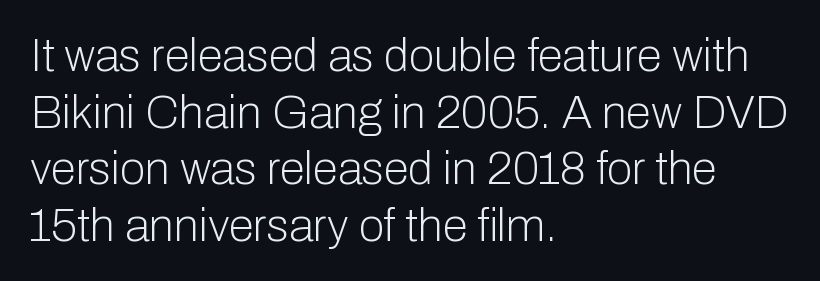
The face looks like a standard text weight, possibly lighter. A typesetter would call this proportional, since set widths differ per character. Italic? Not at all — the glyphs are vertical. Anything drawn beneath the words? Only blank space. Tracking value appears to be zero — textbook default spacing.
